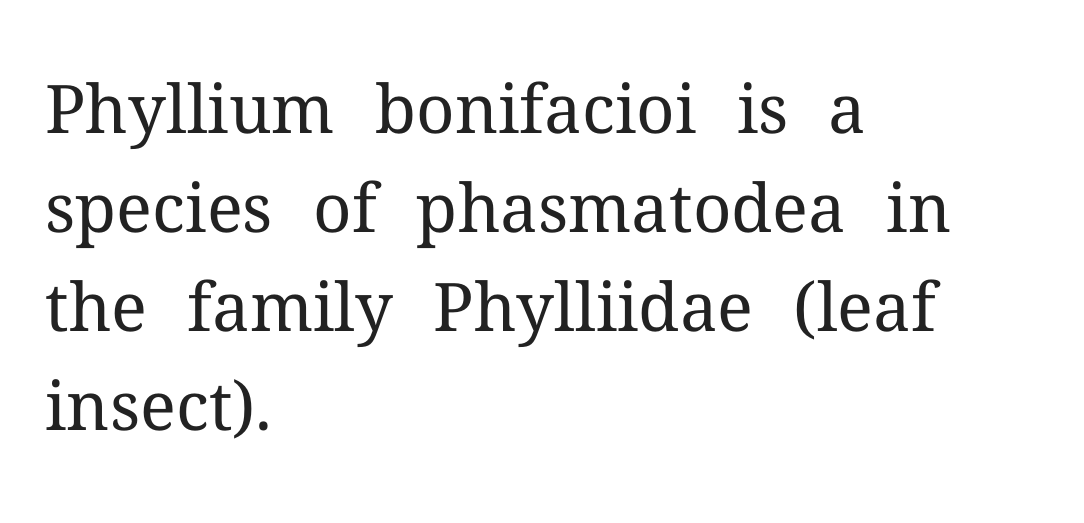
The horizontal fit of the characters is conventional and even. Is there much room between lines? A standard amount, neither cramped nor airy. The passage shown is not bold in any degree. Descenders hang freely into open space. Italic: no, the glyphs are upright roman.
